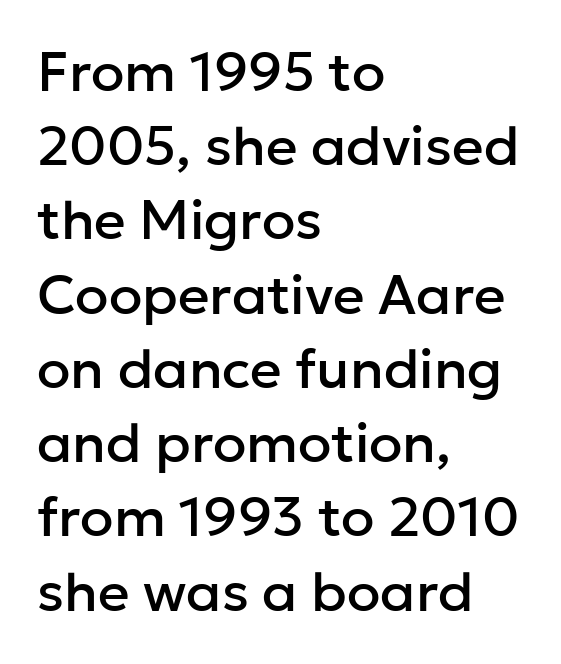
These lines are rendered in a variable-pitch font. The strip under each line holds only bare page. A student would call this left alignment; a typographer would say flush left, rag right. A roman cut, with each character standing at attention. Spacing between characters is what you'd get straight out of the box. The rendering shows plain stroke endings on the letterforms — a sans-serif design.
